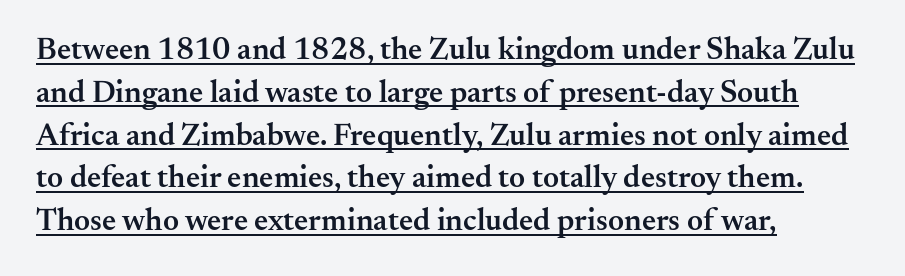
Vertical spacing — default. The specimen reads as upright at a glance. The letterforms sit shoulder to shoulder at normal distance. What decoration does the sample have? An underline. Leftover space on each line is placed entirely after the last word.
